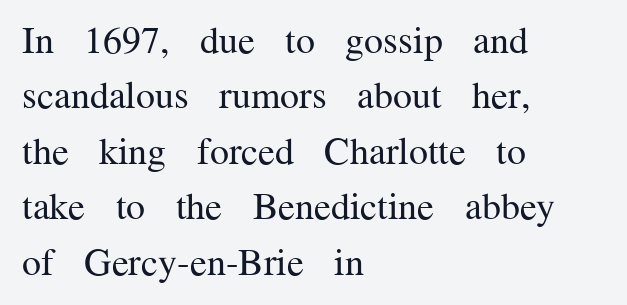
Note: serifs present on the glyphs. Varying glyph widths throughout — classic text-font behaviour. Caption: standard tracking, unaltered. Nope, not italic — everything's standing straight.
